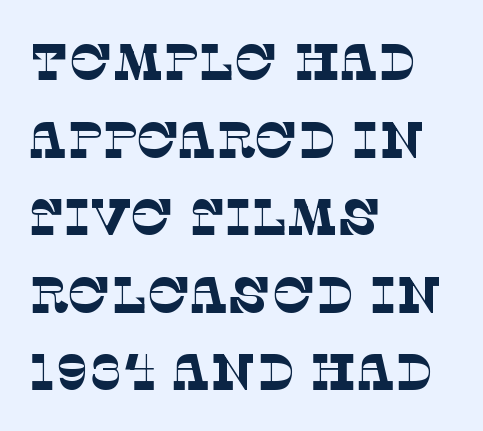
Beneath every word, the page is bare. Stems here are at most as thick as an everyday book face. The rendering uses natural spacing where letterforms have individual widths. The rows are spaced the way most documents space them. Note: serifs present on the glyphs. Does extra space separate the letters? No, they use regular spacing.
